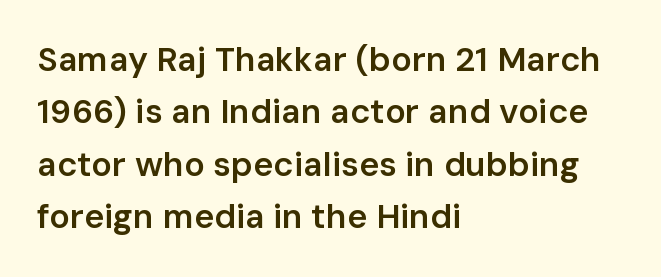
The image shows 34 px semibold sans-serif type, upright; set left-aligned, normal line spacing (1.54x), normal letter spacing, not underlined; low stroke contrast and a medium x-height.
